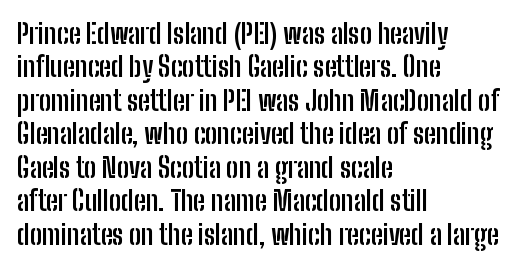
Q: Is the text bold? A: Yes.
Q: Is the text italic (slanted)? A: No, it is upright.
Q: Is the text underlined? A: No.
Q: How is the paragraph aligned? A: Left-aligned.
Q: Is the spacing between letters normal or unusually wide? A: Normal.
